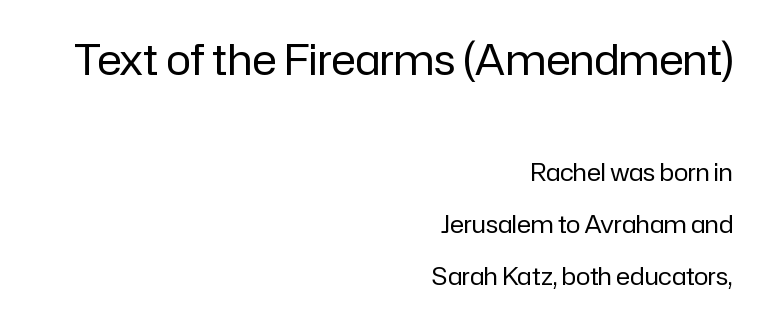
The image shows 42 px regular-weight sans-serif type, upright; set right-aligned, loose line spacing (2.17x), normal letter spacing, not underlined; the first (top) block is 1.75x larger; low stroke contrast and a medium x-height.
